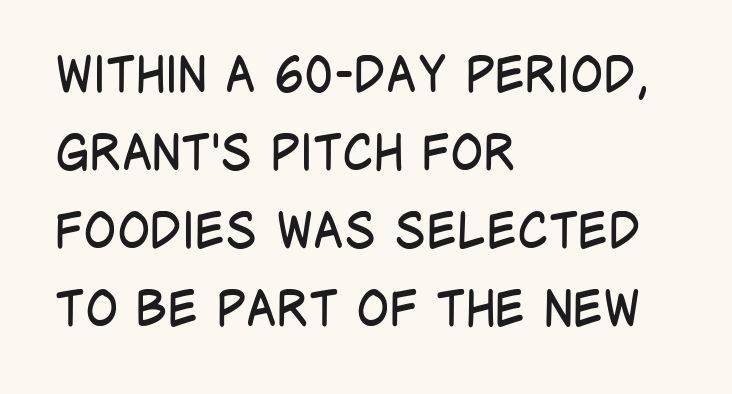
The image shows 49 px regular-weight, condensed sans-serif type, upright; set left-aligned, normal line spacing (1.59x), normal letter spacing, not underlined; low stroke contrast and a large x-height.
